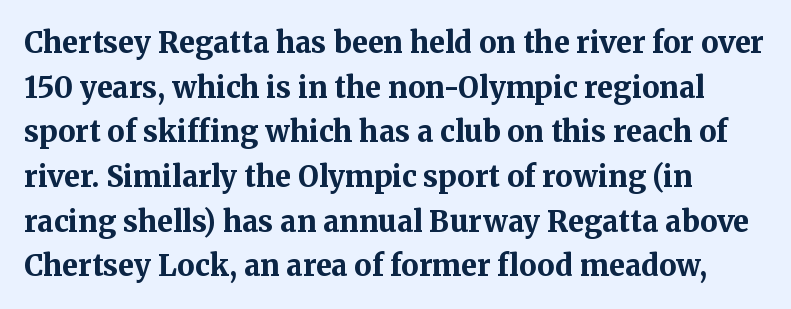
{"serif": "yes", "italic": "no", "bold": "yes", "weight": "bold", "width": "normal", "stroke_contrast": "medium", "x_height": "medium", "monospaced": "no", "underline": "no", "line_spacing": "normal", "line_spacing_ratio": 1.54, "letter_spacing": "normal", "letter_spacing_em": 0.0, "glyph_px": 29}
